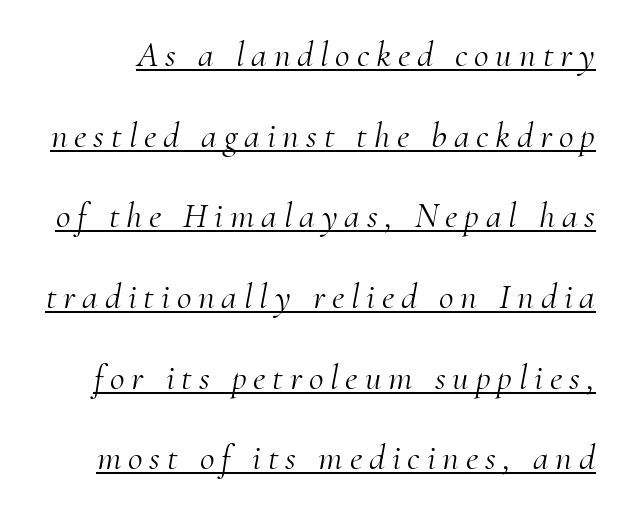
{"serif": "yes", "italic": "yes", "lean": "right", "slant_degrees": 10, "bold": "no", "weight": "light", "width": "normal", "stroke_contrast": "medium", "x_height": "small", "monospaced": "no", "underline": "yes", "line_spacing": "loose", "line_spacing_ratio": 2.24, "glyph_px": 36}
